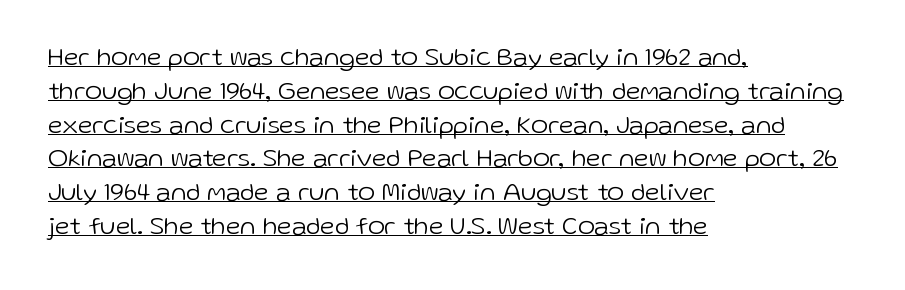
{"italic": "no", "bold": "no", "underline": "yes", "align": "left", "line_spacing": "normal", "line_spacing_ratio": 1.3, "letter_spacing": "normal", "letter_spacing_em": 0.0, "glyph_px": 26}
